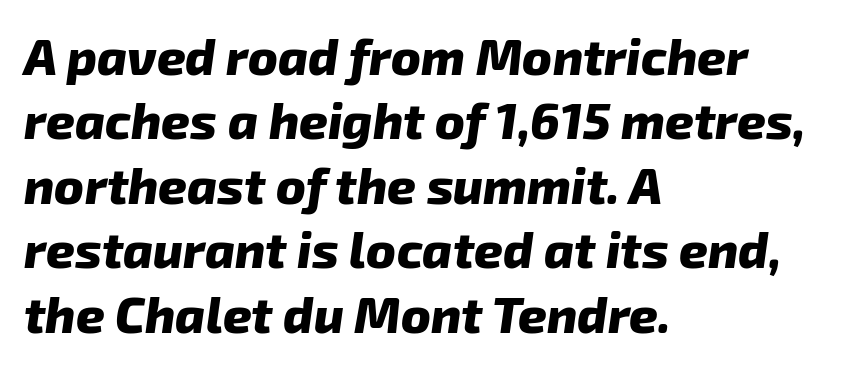
Q: Is the text bold? A: Yes.
Q: Is the typeface a serif or a sans-serif typeface? A: Sans-serif.
Q: Is the text underlined? A: No.
Q: How is the paragraph aligned? A: Left-aligned.
Q: Is the spacing between letters normal or unusually wide? A: Normal.
Q: Is the spacing between lines tight, normal or loose? A: Normal.
Q: Width (condensed, normal, or wide)? A: Normal.
Q: Stroke contrast? A: Low.
Q: x-height? A: Medium.
Q: Monospaced? A: No.
